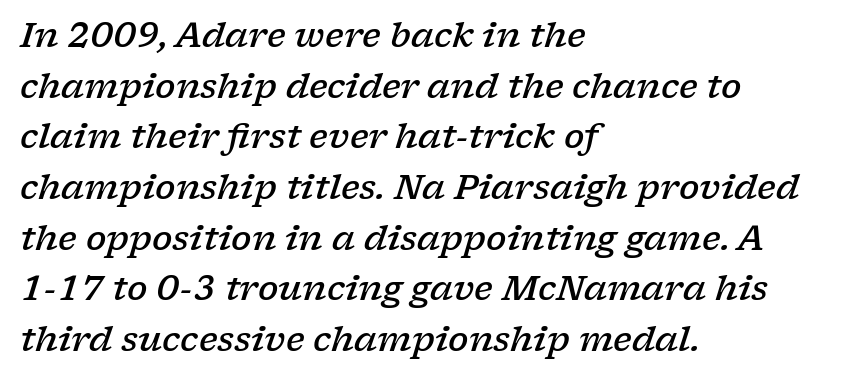
Q: Is the text bold? A: Semi-bold.
Q: Is the text italic (slanted)? A: Yes, it leans right by about 17 degrees.
Q: Is the typeface a serif or a sans-serif typeface? A: Serif.
Q: Is the text underlined? A: No.
Q: How is the paragraph aligned? A: Left-aligned.
Q: Is the spacing between letters normal or unusually wide? A: Normal.
Q: Is the spacing between lines tight, normal or loose? A: Normal.
Q: Width (condensed, normal, or wide)? A: Wide.
Q: Stroke contrast? A: Low.
Q: x-height? A: Medium.
Q: Monospaced? A: No.
